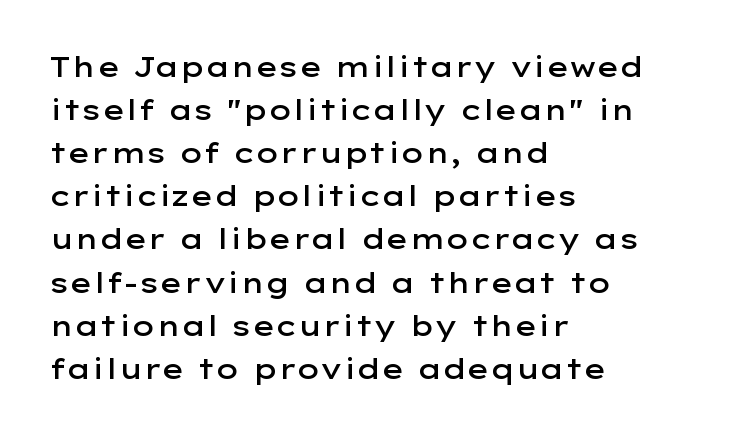
As a designer I'd log this as weight 600, semibold. The gaps between neighbouring characters are ordinary and unremarkable. The type sits square on the baseline with zero lean. Spacing verdict: proportional, widths tailored to each character. Beneath every word, the page is bare.
